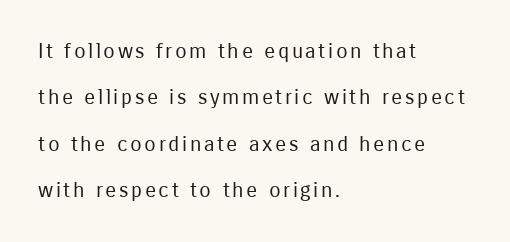
Q: Is the text bold? A: No.
Q: Is the text italic (slanted)? A: No, it is upright.
Q: Is the text underlined? A: No.
Q: How is the paragraph aligned? A: Left-aligned.
Q: Is the spacing between lines tight, normal or loose? A: Loose.
